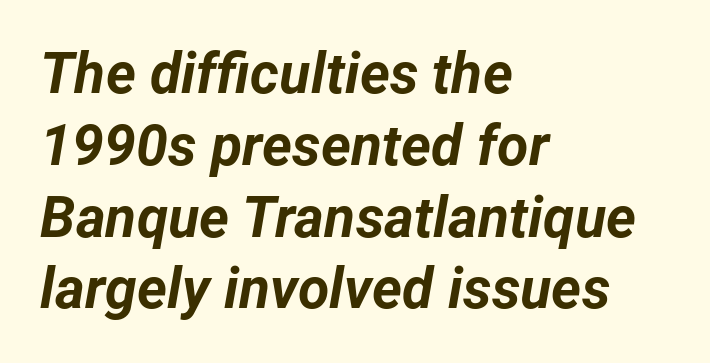
Yep, that's italic — everything's leaning. This sample uses plain, unmodified letter spacing. Glance below the letters and you will spot only blank space. The lines sit at an ordinary, default distance from one another.
